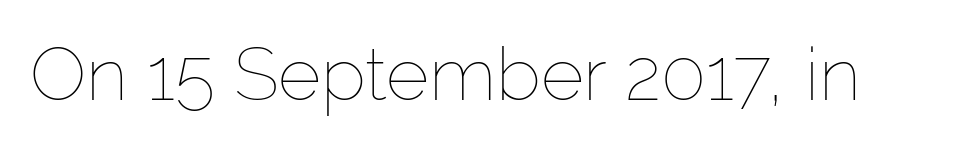
The axis of the letterforms is exactly vertical. On a weight scale, this lands at 450 or below. The foot of each line stays bare and open. Each letter keeps its own natural width here, so spacing adapts to shape. Observe the ordinary spacing: letters are neighbours, not strangers.
